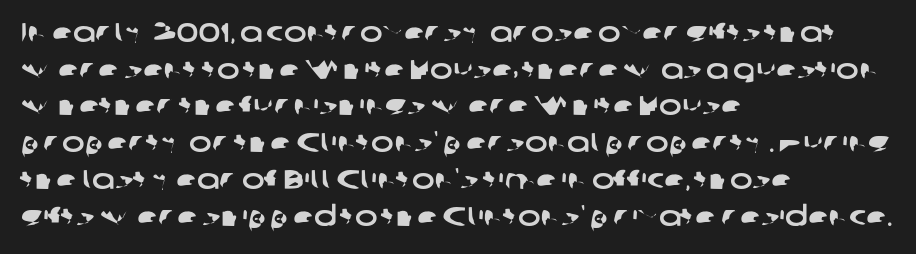
The image shows 27 px text type; set left-aligned, normal line spacing (1.36x), normal letter spacing, not underlined.
